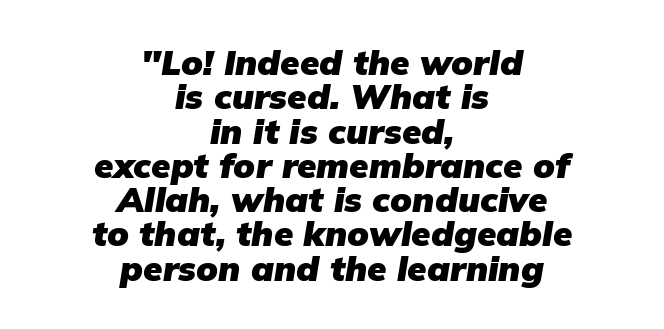
Q: Is the text bold? A: Yes.
Q: Is the text italic (slanted)? A: Yes, it leans right by about 9 degrees.
Q: Is the text underlined? A: No.
Q: How is the paragraph aligned? A: Centered.
Q: Is the spacing between letters normal or unusually wide? A: Normal.
Q: Is the spacing between lines tight, normal or loose? A: Tight.
Q: Width (condensed, normal, or wide)? A: Normal.
Q: Stroke contrast? A: Low.
Q: x-height? A: Medium.
Q: Monospaced? A: No.
